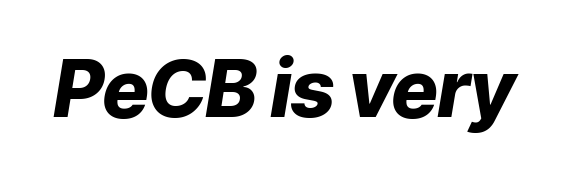
{"italic": "yes", "lean": "right", "slant_degrees": 9, "bold": "yes", "weight": "heavy", "width": "normal", "stroke_contrast": "low", "x_height": "medium", "monospaced": "no", "underline": "no", "letter_spacing": "normal", "letter_spacing_em": 0.0, "glyph_px": 79}
